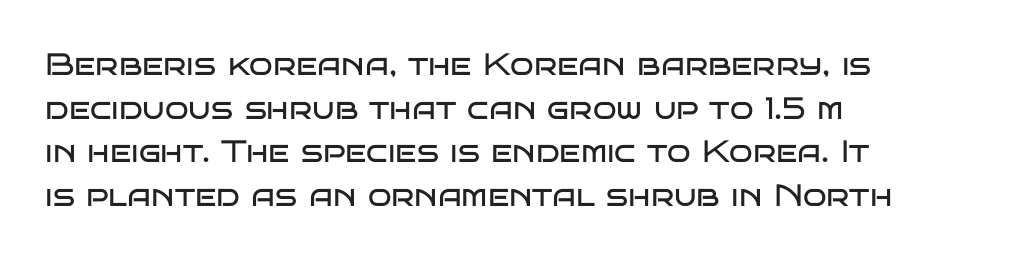
Q: Is the text bold? A: No.
Q: Is the text italic (slanted)? A: No, it is upright.
Q: Is the typeface a serif or a sans-serif typeface? A: Sans-serif.
Q: Is the text underlined? A: No.
Q: How is the paragraph aligned? A: Left-aligned.
Q: Is the spacing between letters normal or unusually wide? A: Normal.
Q: Is the spacing between lines tight, normal or loose? A: Normal.
Q: Width (condensed, normal, or wide)? A: Wide.
Q: Stroke contrast? A: Low.
Q: x-height? A: Large.
Q: Monospaced? A: No.
